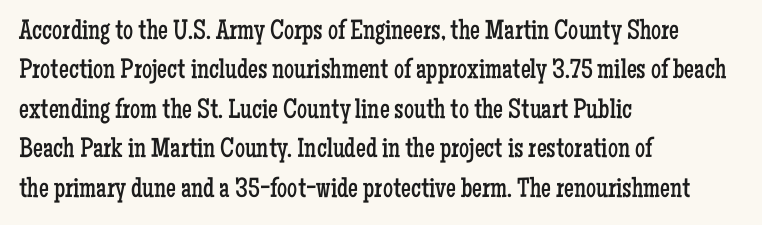
The image shows 28 px regular-weight, condensed serif type, upright; set left-aligned, normal line spacing (1.41x), normal letter spacing, not underlined; low stroke contrast and a medium x-height.
